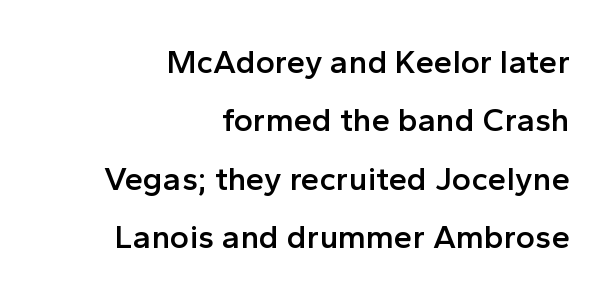
Stems and bowls a touch heavier than normal — semibold. This rendering leaves character spacing at its baseline value. The lines in this sample share a right terminus and differ only in where they begin. Varying glyph widths throughout — classic text-font behaviour. Letters rest on an invisible, unmarked baseline. Unlike a traditional serif, this face leaves its strokes unadorned.
